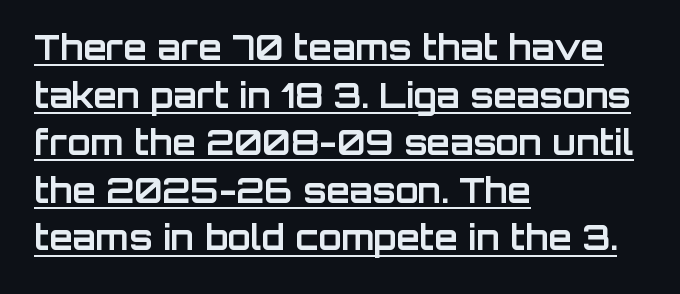
Q: Is the text bold? A: Yes.
Q: Is the text italic (slanted)? A: No, it is upright.
Q: Is the typeface a serif or a sans-serif typeface? A: Sans-serif.
Q: Is the text underlined? A: Yes.
Q: How is the paragraph aligned? A: Left-aligned.
Q: Is the spacing between letters normal or unusually wide? A: Normal.
Q: Is the spacing between lines tight, normal or loose? A: Normal.
Q: Width (condensed, normal, or wide)? A: Normal.
Q: Stroke contrast? A: Low.
Q: x-height? A: Large.
Q: Monospaced? A: No.
